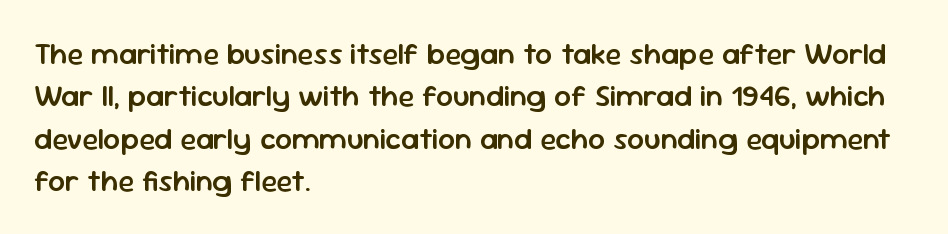
Moderately thickened strokes mark this as semibold type. Think of a printed novel: that variable character pitch is what you see here. Upright lettering throughout. The vertical gap from one line to the next is medium.
